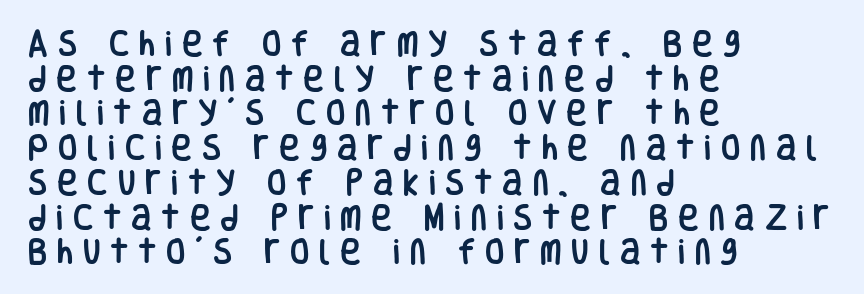
The image shows 28 px condensed sans-serif type, upright; set left-aligned, line spacing 1.24x, unusually wide letter spacing (+0.35 em), not underlined; low stroke contrast and a large x-height.
